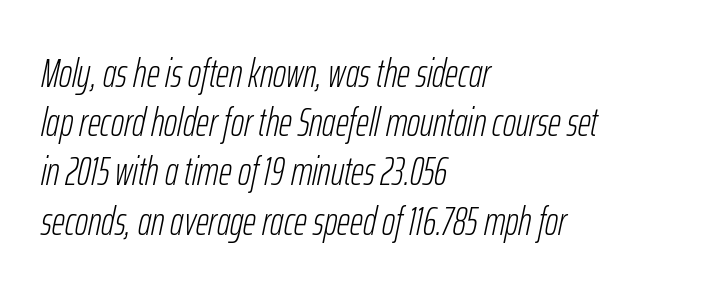
Q: Is the text bold? A: No.
Q: Is the text italic (slanted)? A: Yes, it leans right by about 12 degrees.
Q: Is the text underlined? A: No.
Q: How is the paragraph aligned? A: Left-aligned.
Q: Is the spacing between letters normal or unusually wide? A: Normal.
Q: Width (condensed, normal, or wide)? A: Condensed.
Q: Stroke contrast? A: Low.
Q: x-height? A: Medium.
Q: Monospaced? A: No.
